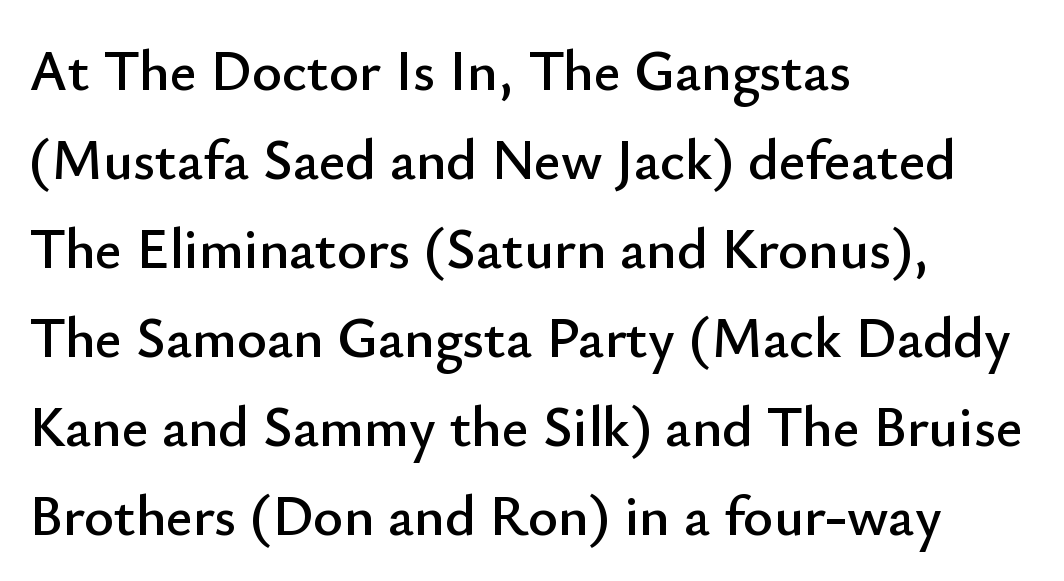
The image shows 57 px sans-serif type, upright; set left-aligned, normal line spacing (1.56x), normal letter spacing, not underlined; low stroke contrast and a small x-height.
